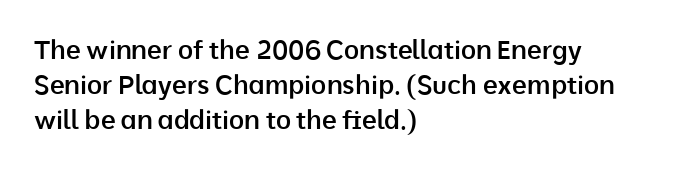
Q: Is the text bold? A: Semi-bold.
Q: Is the text italic (slanted)? A: No, it is upright.
Q: Is the text underlined? A: No.
Q: How is the paragraph aligned? A: Left-aligned.
Q: Is the spacing between letters normal or unusually wide? A: Normal.
Q: Is the spacing between lines tight, normal or loose? A: Normal.
